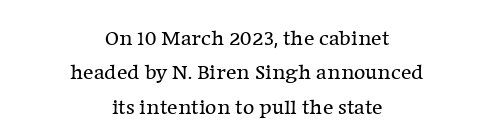
The image shows 22 px text type, upright; set centered, normal line spacing (1.56x), normal letter spacing, not underlined.
